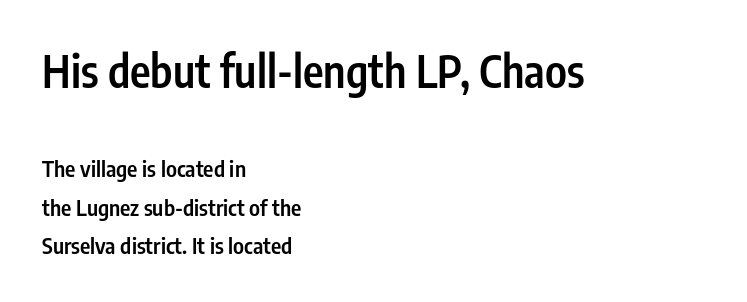
The image shows 44 px semibold, condensed sans-serif type, upright; set left-aligned, line spacing 1.75x, normal letter spacing, not underlined; the first (top) block is 2.0x larger; low stroke contrast and a medium x-height.
